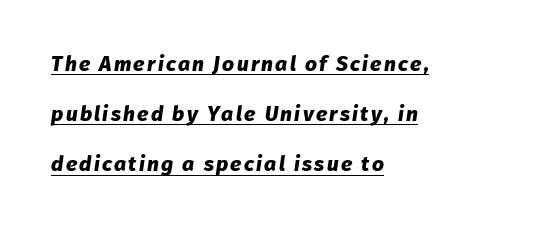
{"italic": "yes", "lean": "right", "slant_degrees": 8, "bold": "yes", "underline": "yes", "align": "left", "line_spacing": "loose", "line_spacing_ratio": 2.39, "glyph_px": 21}
